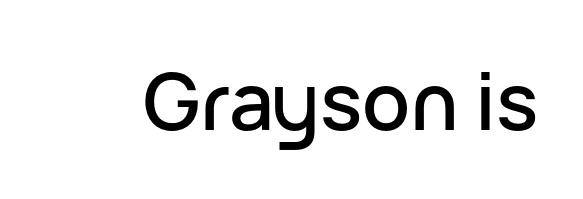
If you drew a line through each stem, it would be perfectly vertical. Each letter keeps its own natural width here, so spacing adapts to shape. The space beneath each line is pristine and unruled. Characters follow at the spacing the type designer built in. Stroke terminals: plain, sans-serif.
